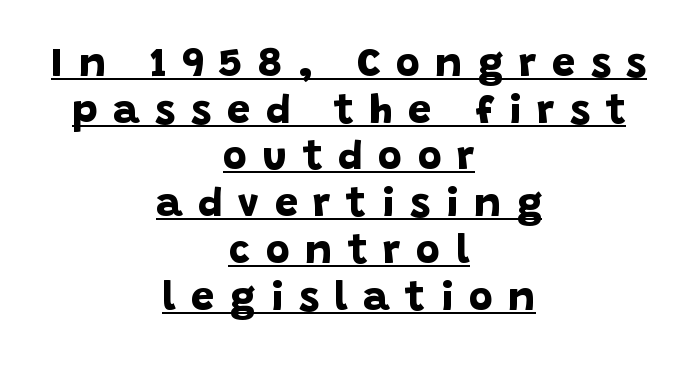
Observe the absence of serifs on each vertical stroke in this sample. Tracking value appears strongly positive — letters spread wide. The sample's only ornament is a line tracing under the words. This is heavy type, rendered in bold.
